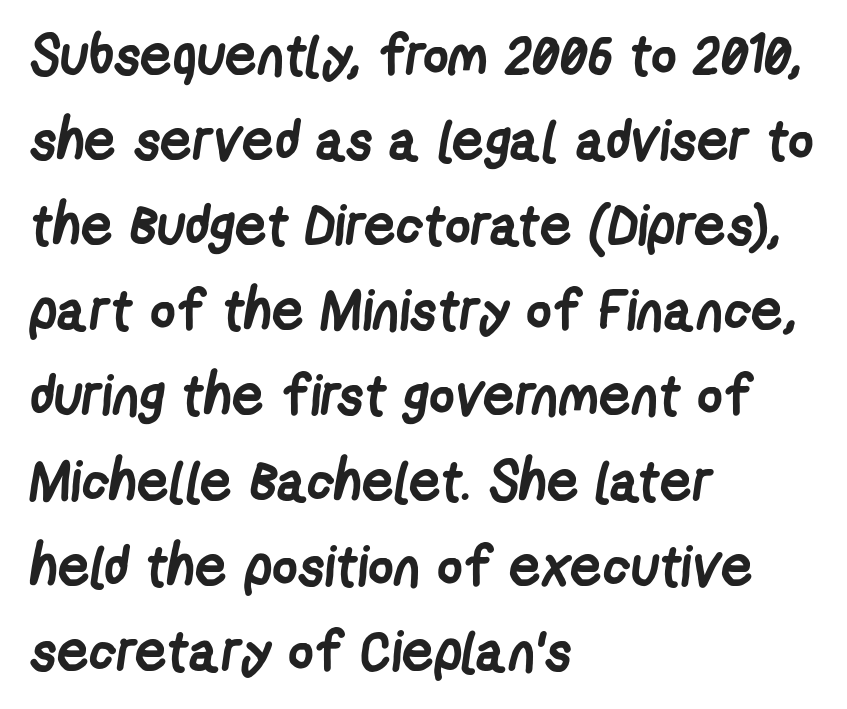
{"serif": "no", "bold": "yes", "weight": "semibold", "width": "condensed", "stroke_contrast": "low", "x_height": "medium", "monospaced": "no", "underline": "no", "align": "left", "line_spacing": "normal", "line_spacing_ratio": 1.52, "letter_spacing": "normal", "letter_spacing_em": 0.0, "glyph_px": 56}
